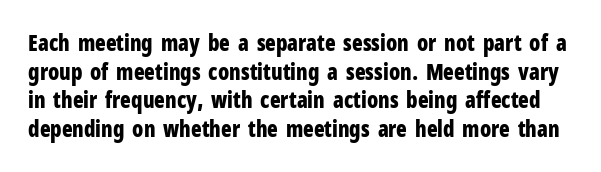
{"italic": "no", "bold": "yes", "underline": "no", "line_spacing": "normal", "line_spacing_ratio": 1.3, "letter_spacing": "normal", "letter_spacing_em": 0.0, "glyph_px": 22}
